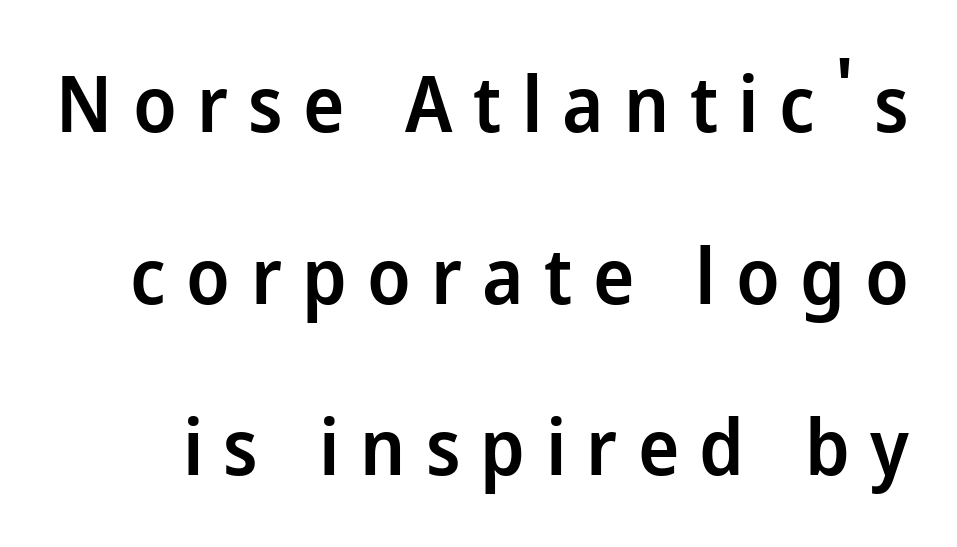
{"serif": "no", "italic": "no", "bold": "semi", "weight": "semibold", "width": "normal", "stroke_contrast": "low", "x_height": "medium", "monospaced": "no", "underline": "no", "line_spacing": "loose", "line_spacing_ratio": 2.2, "letter_spacing": "wide", "letter_spacing_em": 0.26, "glyph_px": 78}
